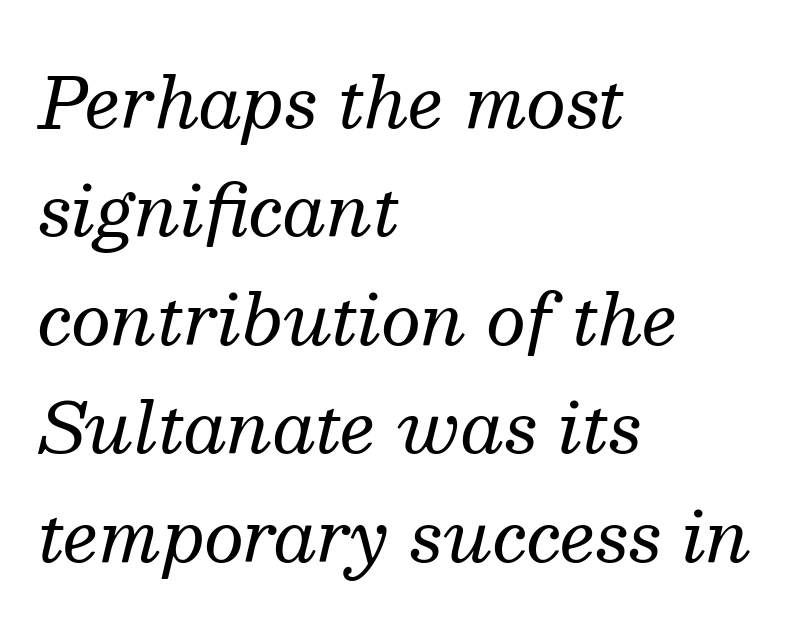
Q: Is the text bold? A: No.
Q: Is the text italic (slanted)? A: Yes, it leans right by about 13 degrees.
Q: Is the typeface a serif or a sans-serif typeface? A: Serif.
Q: Is the text underlined? A: No.
Q: How is the paragraph aligned? A: Left-aligned.
Q: Is the spacing between letters normal or unusually wide? A: Normal.
Q: Is the spacing between lines tight, normal or loose? A: Normal.
Q: Width (condensed, normal, or wide)? A: Normal.
Q: Stroke contrast? A: Medium.
Q: x-height? A: Medium.
Q: Monospaced? A: No.
